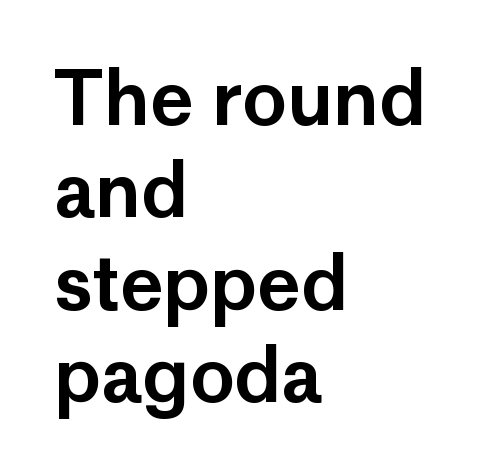
{"serif": "no", "italic": "no", "width": "normal", "stroke_contrast": "low", "x_height": "medium", "monospaced": "no", "underline": "no", "align": "left", "line_spacing": "normal", "line_spacing_ratio": 1.25, "letter_spacing": "normal", "letter_spacing_em": 0.0, "glyph_px": 74}
